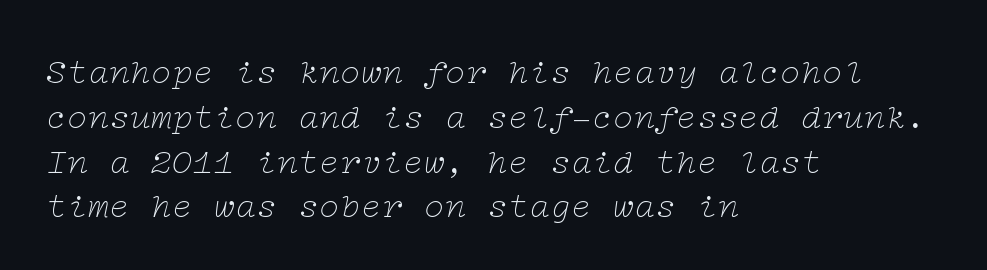
Serif or sans? Serif — the stroke terminals have little feet. These lines keep a tight, regular rhythm from letter to letter. Slant detected: the letters are inclined. The space beneath each line is pristine and unruled. This block has exactly the height ordinary leading produces.
